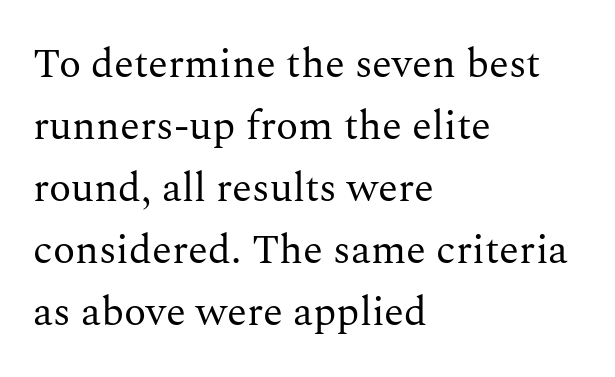
{"serif": "yes", "italic": "no", "bold": "no", "weight": "regular", "width": "normal", "stroke_contrast": "medium", "x_height": "medium", "monospaced": "no", "underline": "no", "align": "left", "line_spacing": "normal", "line_spacing_ratio": 1.51, "letter_spacing": "normal", "letter_spacing_em": 0.0, "glyph_px": 41}
